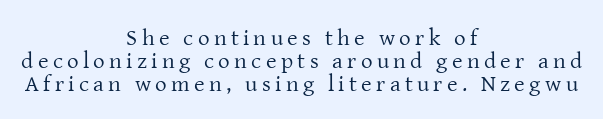
The letters stand straight up with perfectly vertical stems. The words here are not underlined. Horizontally, the lines are justified to the midpoint only. The typeface has the unassuming heft of standard copy or less. Vertically, the passage feels compressed, each row crowding the next.
